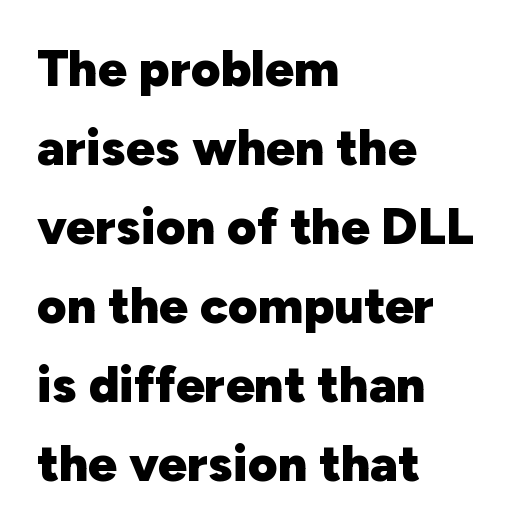
The image shows 51 px heavy sans-serif type, upright; set left-aligned, normal line spacing (1.55x), normal letter spacing, not underlined; low stroke contrast and a medium x-height.
